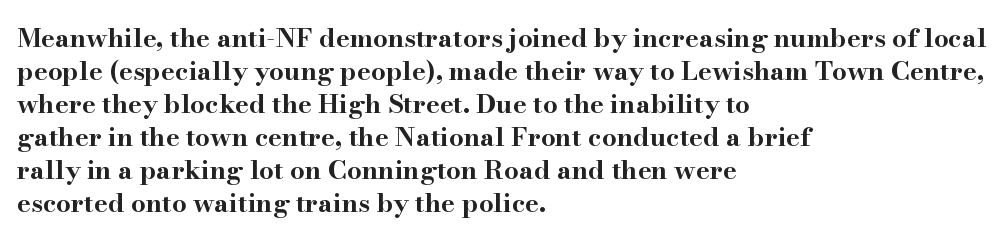
Q: Is the text bold? A: Yes.
Q: Is the text italic (slanted)? A: No, it is upright.
Q: Is the text underlined? A: No.
Q: How is the paragraph aligned? A: Left-aligned.
Q: Is the spacing between letters normal or unusually wide? A: Normal.
Q: Is the spacing between lines tight, normal or loose? A: Normal.
